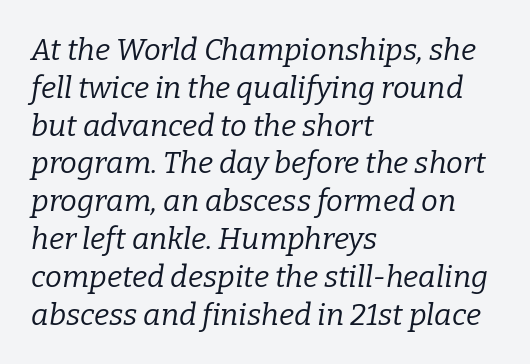
Q: Is the text bold? A: No.
Q: Is the text italic (slanted)? A: Yes, it leans right by about 9 degrees.
Q: Is the typeface a serif or a sans-serif typeface? A: Serif.
Q: Is the text underlined? A: No.
Q: How is the paragraph aligned? A: Left-aligned.
Q: Is the spacing between letters normal or unusually wide? A: Normal.
Q: Is the spacing between lines tight, normal or loose? A: Normal.
Q: Width (condensed, normal, or wide)? A: Normal.
Q: Stroke contrast? A: Low.
Q: x-height? A: Medium.
Q: Monospaced? A: No.
